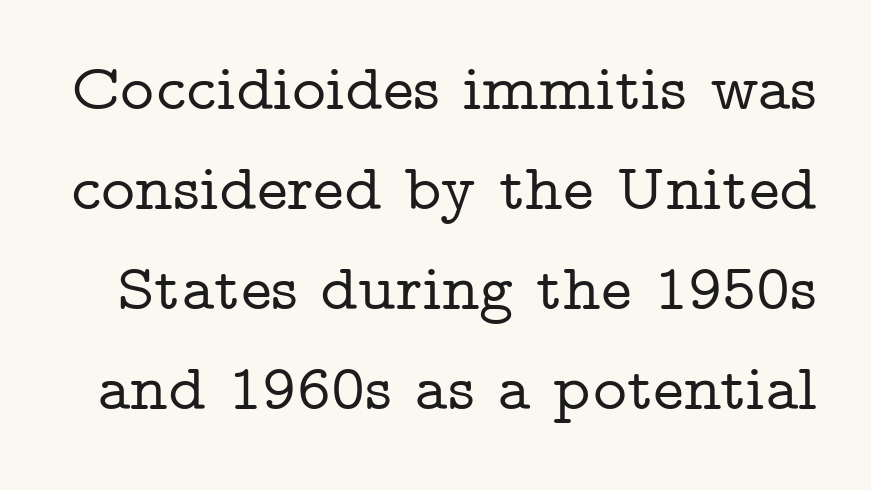
This sample has the flowing, uneven cadence of proportional lettering. Regarding serifs, this sample has them. The gap between lines stays unmarked. When letters stand straight like this, we call the style roman or upright.
